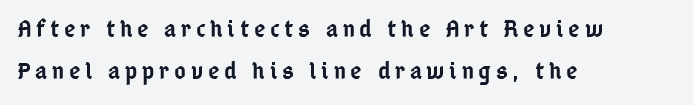
The type sits square on the baseline with zero lean. Compared with typical paragraphs, the rows here are spaced about the same. The words here are not underlined. Leftover space on each line is placed entirely after the last word. Weight: semibold (demi).
